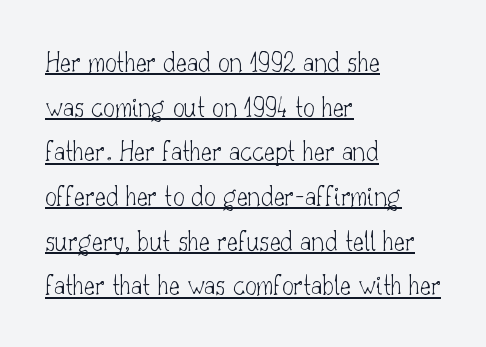
The image shows 29 px thin serif type, upright; set left-aligned, normal line spacing (1.54x), normal letter spacing, underlined; low stroke contrast and a small x-height.
